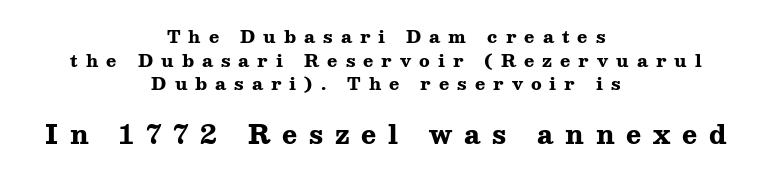
Q: Is the text bold? A: Yes.
Q: Is the text italic (slanted)? A: No, it is upright.
Q: Is the text underlined? A: No.
Q: How is the paragraph aligned? A: Centered.
Q: Is the spacing between letters normal or unusually wide? A: Unusually wide.
Q: Is the spacing between lines tight, normal or loose? A: Normal.
Q: Which block of text is set in a larger size, the first (top) or the second (bottom)? A: The second (bottom) one.
